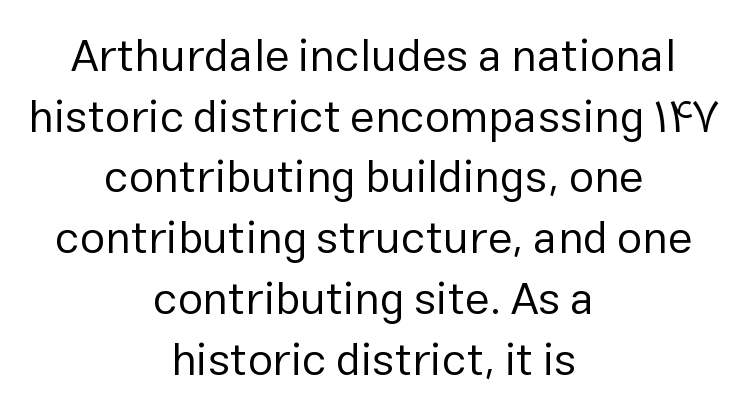
The letters advance in unequal steps, a hallmark of proportional type. Descenders are the only things crossing below the line. The rendering shows plain stroke endings on the letterforms — a sans-serif design. Designer's note — italics off, roman on. Vertically, the passage feels balanced, rows spaced as you'd expect.
